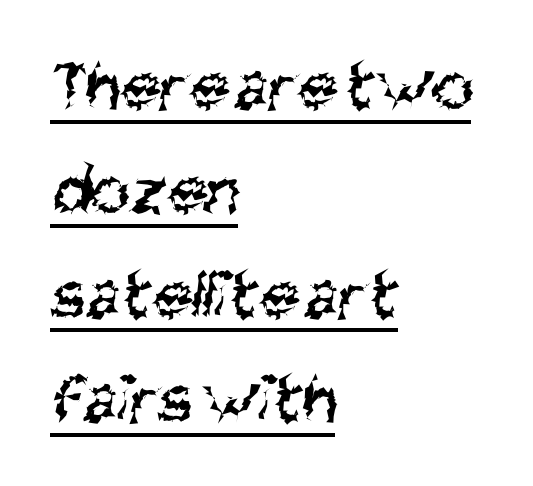
Q: Is the text bold? A: No.
Q: Is the typeface a serif or a sans-serif typeface? A: Sans-serif.
Q: Is the text underlined? A: Yes.
Q: How is the paragraph aligned? A: Left-aligned.
Q: Is the spacing between letters normal or unusually wide? A: Normal.
Q: Is the spacing between lines tight, normal or loose? A: Normal.
Q: Width (condensed, normal, or wide)? A: Condensed.
Q: Stroke contrast? A: Medium.
Q: x-height? A: Large.
Q: Monospaced? A: No.
